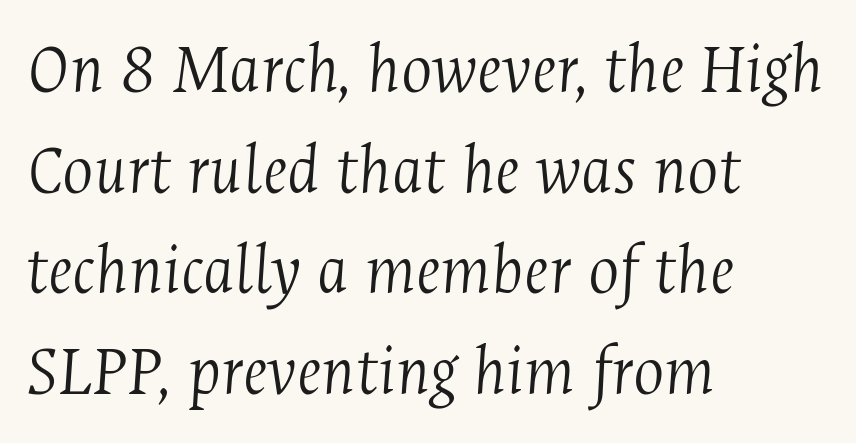
What stands out about the letter spacing? Nothing — it is the standard amount. Rendered with sloped, italic letterforms. Spacing verdict: proportional, widths tailored to each character. These lines are set flush left with a ragged right edge. Letters have the restrained weight of plain body copy at most.
